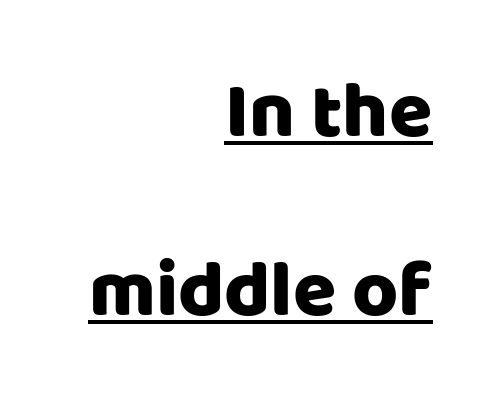
Q: Is the text italic (slanted)? A: No, it is upright.
Q: Is the typeface a serif or a sans-serif typeface? A: Sans-serif.
Q: Is the text underlined? A: Yes.
Q: How is the paragraph aligned? A: Right-aligned.
Q: Is the spacing between letters normal or unusually wide? A: Normal.
Q: Is the spacing between lines tight, normal or loose? A: Loose.
Q: Width (condensed, normal, or wide)? A: Normal.
Q: Stroke contrast? A: Low.
Q: x-height? A: Large.
Q: Monospaced? A: No.
